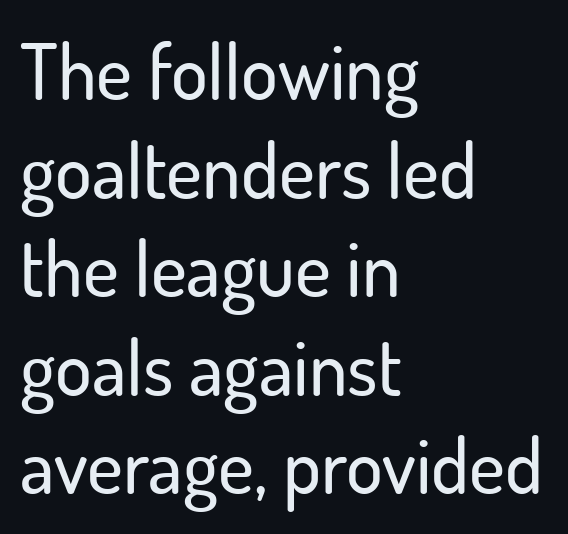
The image shows 77 px sans-serif type, upright; set left-aligned, normal line spacing (1.28x), normal letter spacing, not underlined; low stroke contrast and a small x-height.
